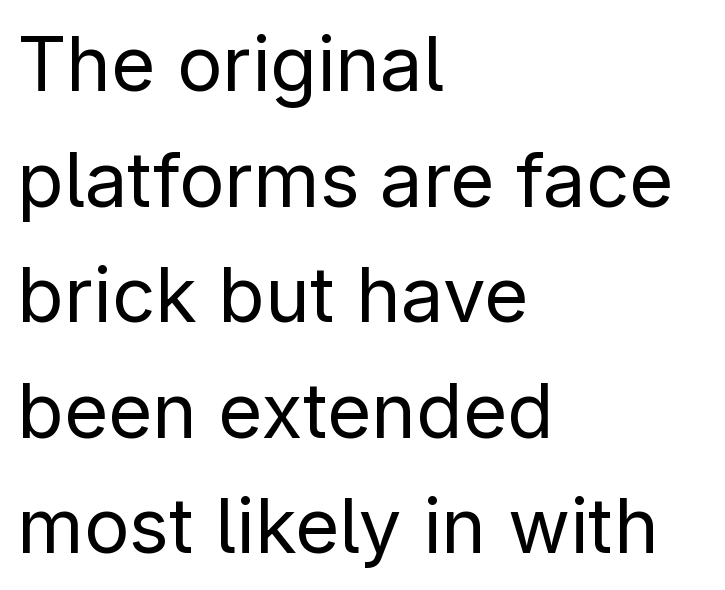
{"serif": "no", "italic": "no", "bold": "no", "weight": "regular", "width": "normal", "stroke_contrast": "low", "x_height": "medium", "monospaced": "no", "underline": "no", "align": "left", "line_spacing": "normal", "line_spacing_ratio": 1.52, "letter_spacing": "normal", "letter_spacing_em": 0.0, "glyph_px": 76}
